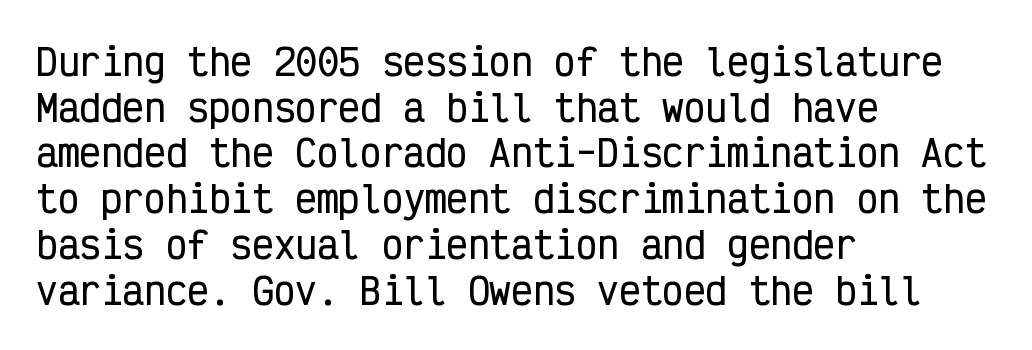
The image shows 36 px condensed sans-serif type, upright, monospaced; set left-aligned, normal line spacing (1.27x), normal letter spacing, not underlined; low stroke contrast and a medium x-height.
